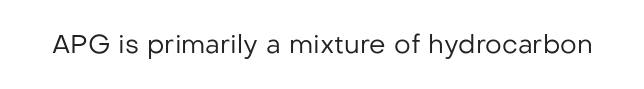
{"italic": "no", "bold": "no", "underline": "no", "letter_spacing": "normal", "letter_spacing_em": 0.0, "glyph_px": 26}
